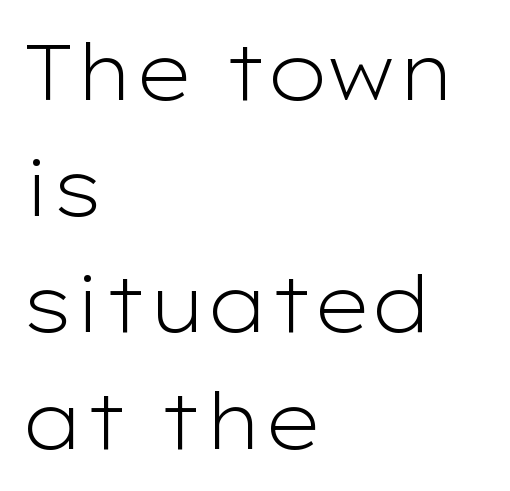
The typography opts for an upright posture over an oblique one. These lines are rendered in a variable-pitch font. Tracking value appears to be zero — textbook default spacing. Is the type heavy? It reads as light-to-regular instead. Serif or sans? Sans — the stroke terminals are bare. Leading matches the norm, producing a regular column.
